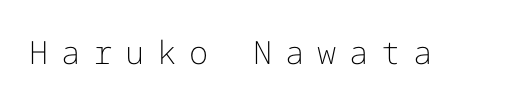
{"serif": "no", "italic": "no", "bold": "no", "weight": "light", "width": "normal", "stroke_contrast": "low", "x_height": "medium", "underline": "no", "letter_spacing": "wide", "letter_spacing_em": 0.4, "glyph_px": 32}
